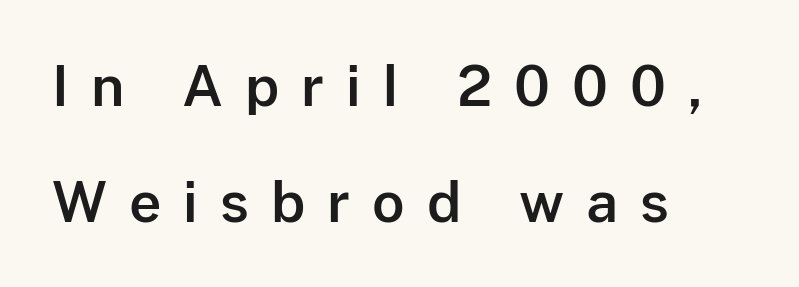
The image shows 56 px sans-serif type, upright; set left-aligned, loose line spacing (2.07x), unusually wide letter spacing (+0.39 em), not underlined; low stroke contrast and a medium x-height.
